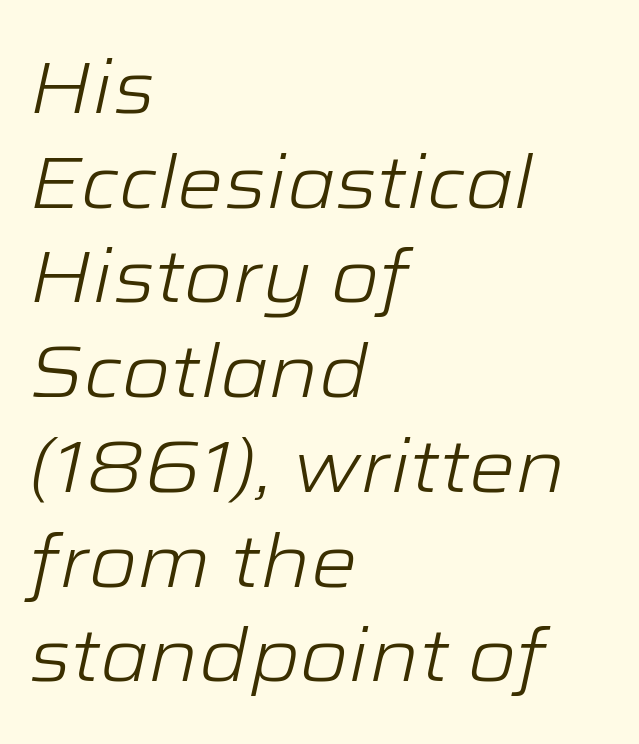
{"italic": "yes", "lean": "right", "slant_degrees": 12, "bold": "no", "weight": "light", "width": "wide", "stroke_contrast": "low", "x_height": "medium", "monospaced": "no", "underline": "no", "align": "left", "line_spacing": "normal", "line_spacing_ratio": 1.28, "letter_spacing": "normal", "letter_spacing_em": 0.0, "glyph_px": 74}
